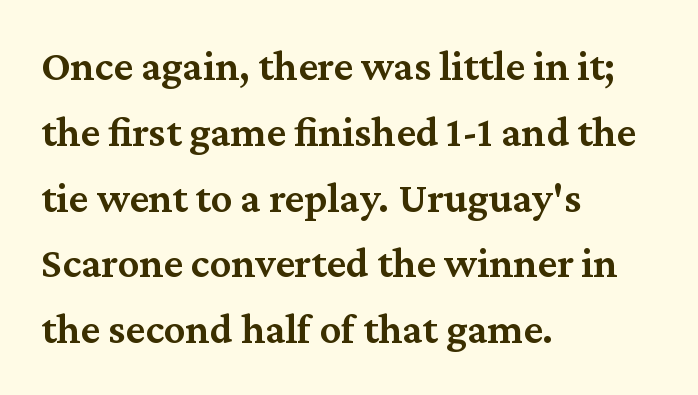
The image shows 43 px semibold serif type, upright; set left-aligned, normal line spacing (1.53x), normal letter spacing, not underlined; medium stroke contrast and a medium x-height.
